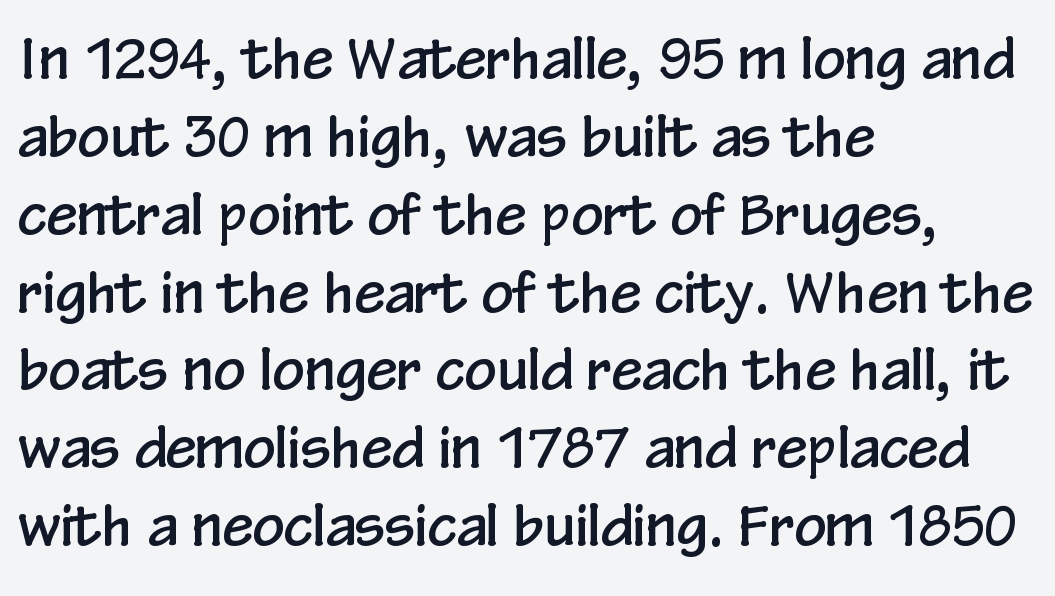
This rendering employs a face without finishing strokes, i.e., a sans-serif. Clear beneath every line of the passage. You could not count columns in this text — the font is proportionally spaced. The passage shown has conventional tracking throughout. Line starts are locked; line ends wander.
